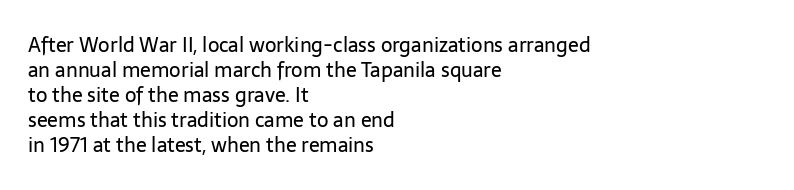
The image shows 20 px text type, upright; set left-aligned, normal line spacing (1.25x), normal letter spacing, not underlined.
